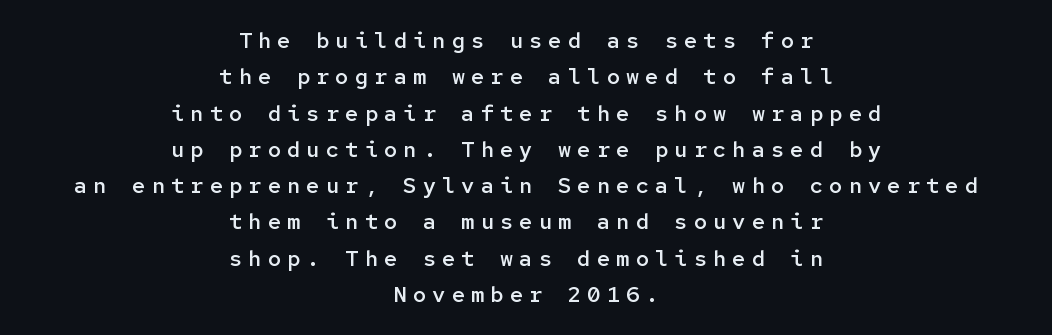
{"italic": "no", "bold": "semi", "underline": "no", "align": "center", "line_spacing": "normal", "line_spacing_ratio": 1.65, "letter_spacing": "wide", "letter_spacing_em": 0.28, "glyph_px": 22}
